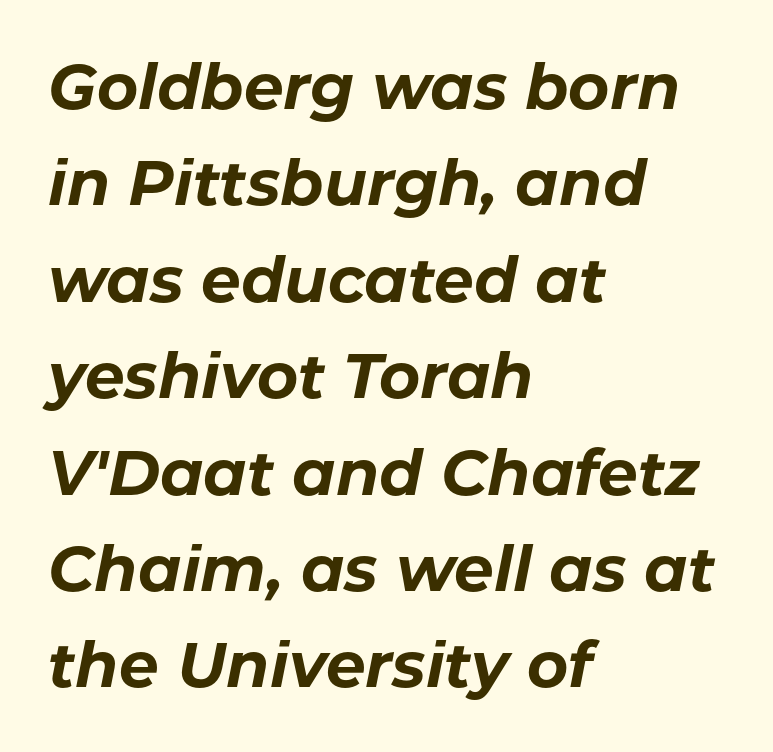
{"italic": "yes", "lean": "right", "slant_degrees": 11, "bold": "yes", "weight": "bold", "width": "normal", "stroke_contrast": "low", "x_height": "medium", "monospaced": "no", "underline": "no", "align": "left", "line_spacing": "normal", "line_spacing_ratio": 1.53, "letter_spacing": "normal", "letter_spacing_em": 0.0, "glyph_px": 63}
